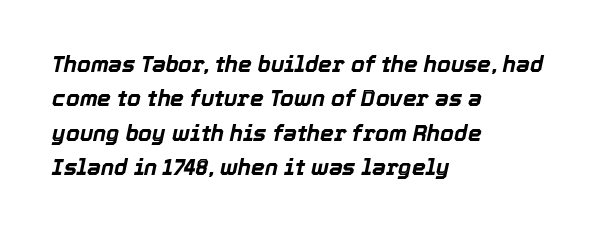
Q: Is the text bold? A: Yes.
Q: Is the text italic (slanted)? A: Yes, it leans right by about 12 degrees.
Q: Is the text underlined? A: No.
Q: How is the paragraph aligned? A: Left-aligned.
Q: Is the spacing between letters normal or unusually wide? A: Normal.
Q: Is the spacing between lines tight, normal or loose? A: Normal.
